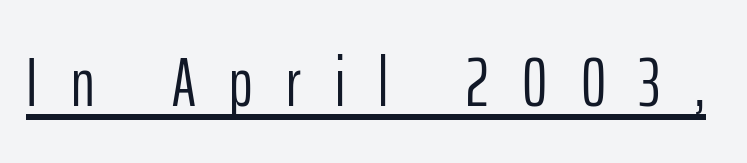
Q: Is the text bold? A: No.
Q: Is the text italic (slanted)? A: No, it is upright.
Q: Is the typeface a serif or a sans-serif typeface? A: Sans-serif.
Q: Is the text underlined? A: Yes.
Q: Is the spacing between letters normal or unusually wide? A: Unusually wide.
Q: Width (condensed, normal, or wide)? A: Condensed.
Q: Stroke contrast? A: Low.
Q: x-height? A: Medium.
Q: Monospaced? A: No.
